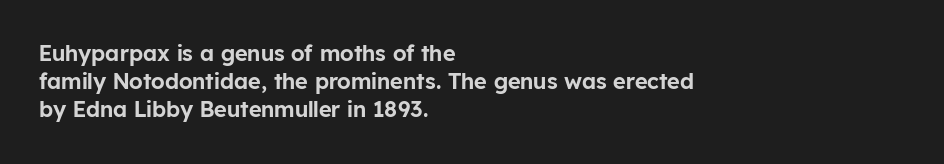
The image shows 22 px text type, upright; set left-aligned, normal line spacing (1.28x), normal letter spacing, not underlined.
